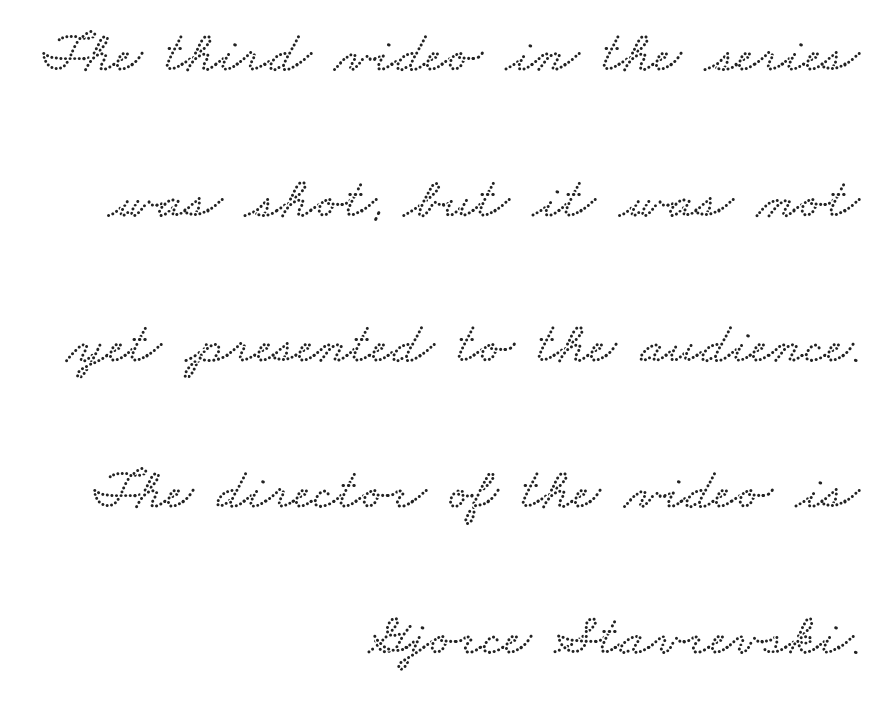
{"width": "wide", "stroke_contrast": "low", "x_height": "small", "monospaced": "no", "underline": "no", "align": "right", "line_spacing": "loose", "line_spacing_ratio": 2.47, "letter_spacing": "normal", "letter_spacing_em": 0.0, "glyph_px": 59}
